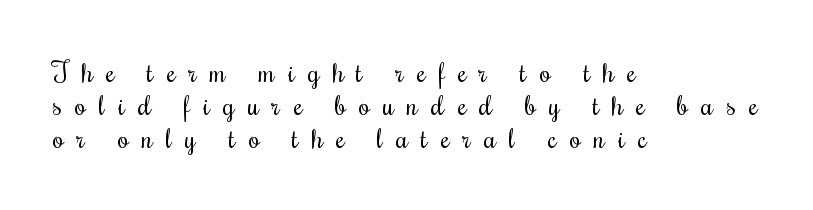
The text block is weighted toward the left margin, trailing off unevenly rightward. The type family on display is of the serif kind. This sample has the flowing, uneven cadence of proportional lettering. The typesetting does not lean heavy: it is not bold. This sample uses expanded letter spacing, leaving extra air between glyphs.
